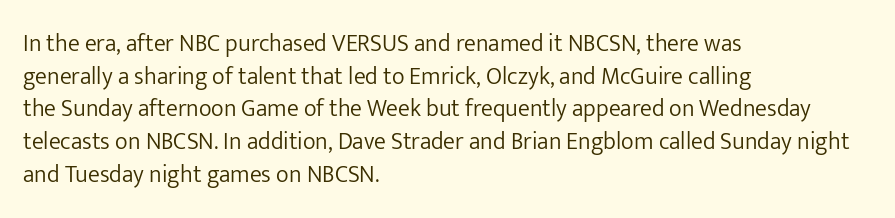
Q: Is the text bold? A: No.
Q: Is the text italic (slanted)? A: No, it is upright.
Q: Is the text underlined? A: No.
Q: How is the paragraph aligned? A: Left-aligned.
Q: Is the spacing between letters normal or unusually wide? A: Normal.
Q: Is the spacing between lines tight, normal or loose? A: Normal.
